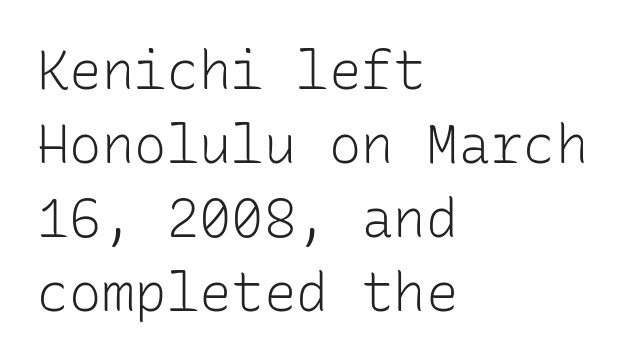
Q: Is the text bold? A: No.
Q: Is the text italic (slanted)? A: No, it is upright.
Q: Is the typeface a serif or a sans-serif typeface? A: Sans-serif.
Q: Is the text underlined? A: No.
Q: How is the paragraph aligned? A: Left-aligned.
Q: Is the spacing between letters normal or unusually wide? A: Normal.
Q: Is the spacing between lines tight, normal or loose? A: Normal.
Q: Width (condensed, normal, or wide)? A: Normal.
Q: Stroke contrast? A: Low.
Q: x-height? A: Medium.
Q: Monospaced? A: Yes.
